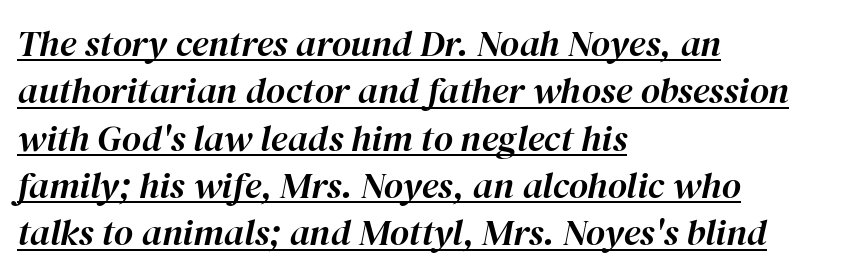
{"italic": "yes", "lean": "right", "slant_degrees": 12, "width": "normal", "stroke_contrast": "high", "x_height": "medium", "monospaced": "no", "underline": "yes", "align": "left", "line_spacing": "normal", "line_spacing_ratio": 1.28, "letter_spacing": "normal", "letter_spacing_em": 0.0, "glyph_px": 37}
